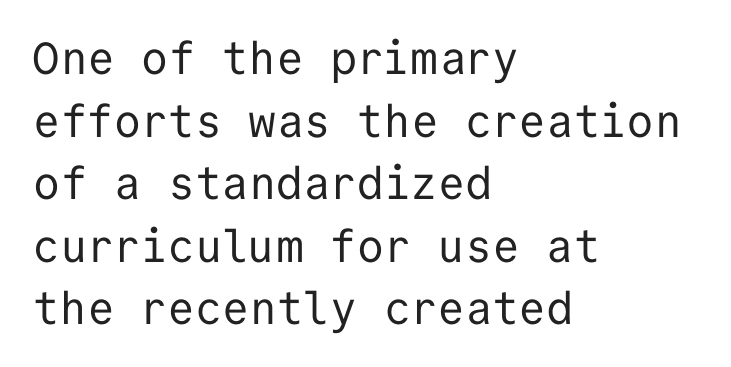
The lettering stays uniformly vertical, giving the passage a roman look. These lines are rendered in a fixed-pitch font. The weight tops out at a normal text grade. Examine the stroke ends and you'll find no serifs.
